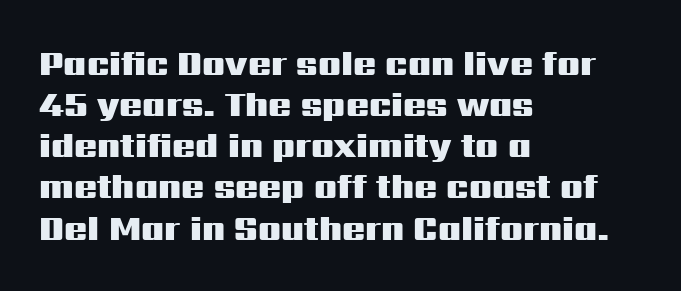
Here the designer chose a conventional face with non-uniform glyph widths. The paragraph shown leans on its left margin. Letters rest on an invisible, unmarked baseline. The gaps between neighbouring characters are ordinary and unremarkable. The letters are bold, with thick, heavy strokes. Observe the absence of serifs on each vertical stroke in this sample.
